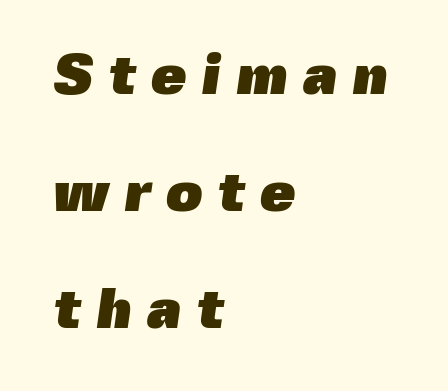
The image shows 57 px heavy sans-serif type; set left-aligned, loose line spacing (2.05x), unusually wide letter spacing (+0.26 em), not underlined; a medium x-height.
